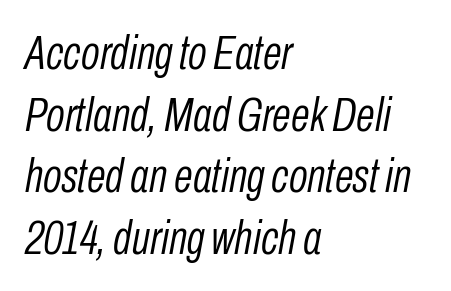
Q: Is the text bold? A: No.
Q: Is the text italic (slanted)? A: Yes, it leans right by about 10 degrees.
Q: Is the text underlined? A: No.
Q: How is the paragraph aligned? A: Left-aligned.
Q: Is the spacing between letters normal or unusually wide? A: Normal.
Q: Is the spacing between lines tight, normal or loose? A: Normal.
Q: Width (condensed, normal, or wide)? A: Condensed.
Q: Stroke contrast? A: Low.
Q: x-height? A: Medium.
Q: Monospaced? A: No.
